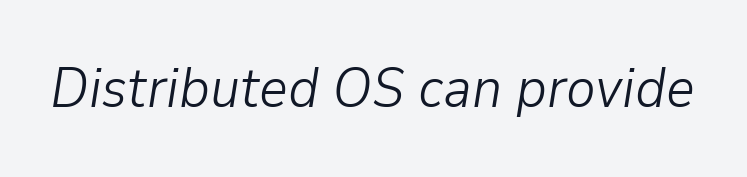
{"italic": "yes", "lean": "right", "slant_degrees": 9, "bold": "no", "weight": "light", "width": "normal", "stroke_contrast": "low", "x_height": "medium", "monospaced": "no", "underline": "no", "letter_spacing": "normal", "letter_spacing_em": 0.0, "glyph_px": 56}
